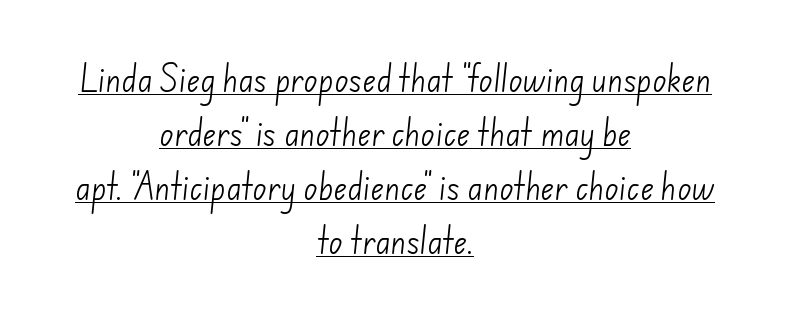
{"serif": "no", "bold": "no", "weight": "light", "width": "normal", "stroke_contrast": "low", "x_height": "small", "monospaced": "no", "underline": "yes", "align": "center", "line_spacing_ratio": 1.86, "letter_spacing": "normal", "letter_spacing_em": 0.0, "glyph_px": 29}
